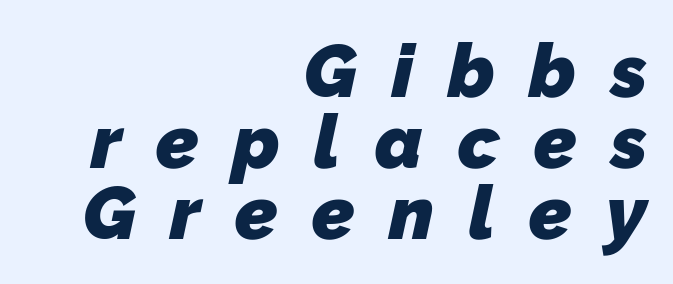
Q: Is the text bold? A: Yes.
Q: Is the typeface a serif or a sans-serif typeface? A: Sans-serif.
Q: Is the text underlined? A: No.
Q: How is the paragraph aligned? A: Right-aligned.
Q: Is the spacing between letters normal or unusually wide? A: Unusually wide.
Q: Is the spacing between lines tight, normal or loose? A: Tight.
Q: Width (condensed, normal, or wide)? A: Normal.
Q: Stroke contrast? A: Low.
Q: x-height? A: Medium.
Q: Monospaced? A: No.
